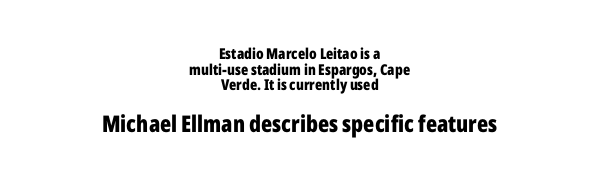
The zone under the glyphs is completely vacant. Upright lettering throughout. Successive baselines arrive quickly, one right under another. Typesetter's note — lower block bumped up in size, upper block left smaller. Look at the tracking — it's just the regular setting, nothing added.
